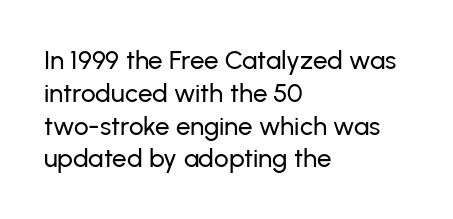
{"italic": "no", "underline": "no", "align": "left", "line_spacing": "normal", "line_spacing_ratio": 1.26, "letter_spacing": "normal", "letter_spacing_em": 0.0, "glyph_px": 26}
